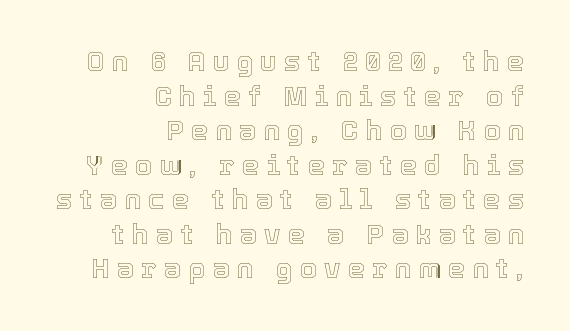
The image shows 27 px text type, upright; set right-aligned, normal line spacing (1.28x), unusually wide letter spacing (+0.28 em), not underlined.
